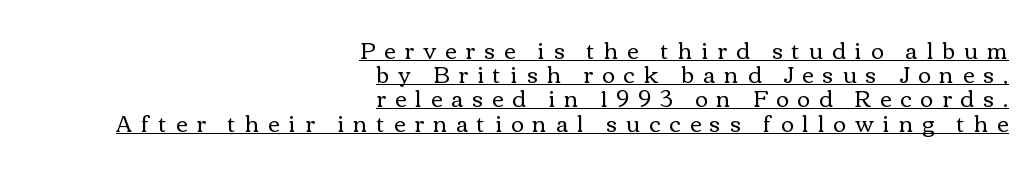
Q: Is the text bold? A: No.
Q: Is the text italic (slanted)? A: No, it is upright.
Q: Is the text underlined? A: Yes.
Q: How is the paragraph aligned? A: Right-aligned.
Q: Is the spacing between letters normal or unusually wide? A: Unusually wide.
Q: Is the spacing between lines tight, normal or loose? A: Tight.
